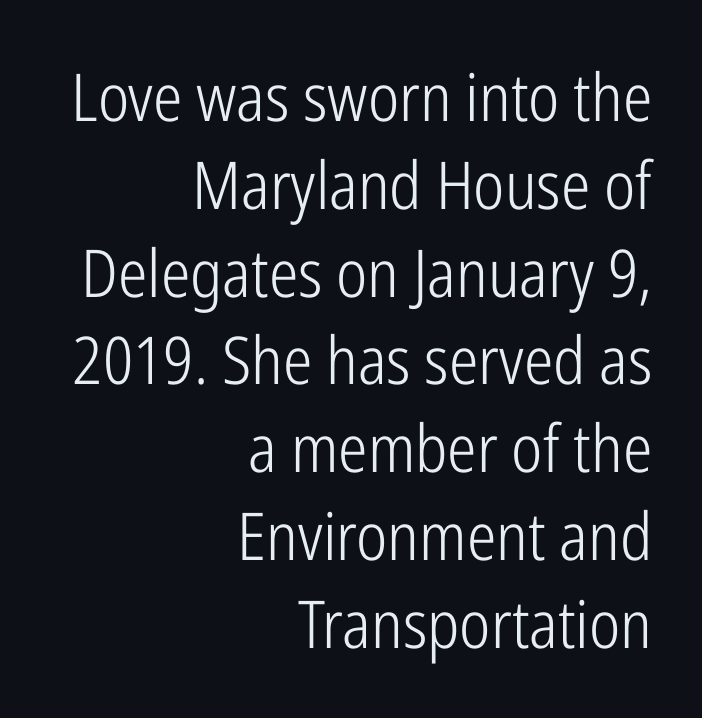
The image shows 66 px light, condensed sans-serif type, upright; set right-aligned, normal line spacing (1.33x), normal letter spacing, not underlined; low stroke contrast and a medium x-height.
